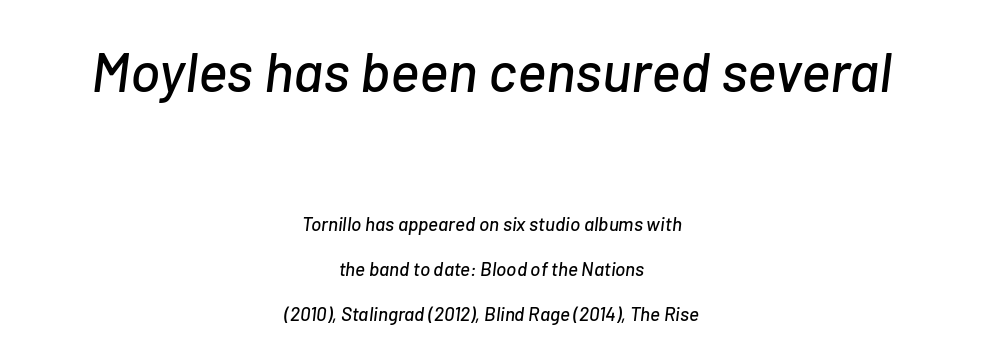
Descender tails drop into unmarked territory. Large over small — that's the arrangement of the two blocks here. The lettering tilts uniformly, giving the passage an italic look. These lines stand farther apart than default settings would place them.
